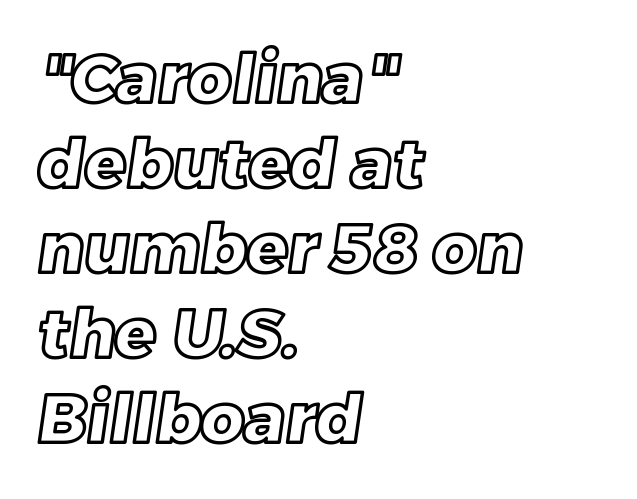
Q: Is the text underlined? A: No.
Q: How is the paragraph aligned? A: Left-aligned.
Q: Is the spacing between letters normal or unusually wide? A: Normal.
Q: Is the spacing between lines tight, normal or loose? A: Normal.
Q: Width (condensed, normal, or wide)? A: Normal.
Q: x-height? A: Large.
Q: Monospaced? A: No.
